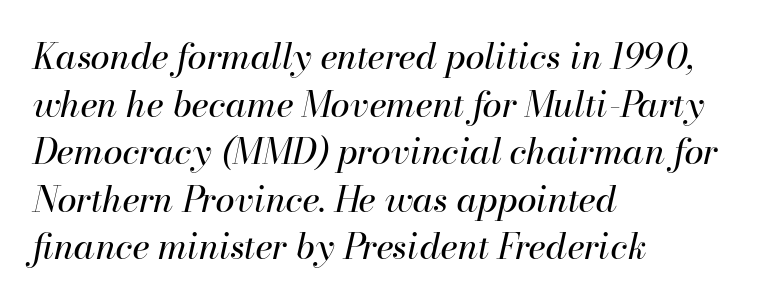
{"italic": "yes", "lean": "right", "slant_degrees": 13, "bold": "no", "weight": "regular", "width": "normal", "stroke_contrast": "high", "x_height": "small", "monospaced": "no", "underline": "no", "align": "left", "line_spacing": "normal", "line_spacing_ratio": 1.36, "letter_spacing": "normal", "letter_spacing_em": 0.0, "glyph_px": 35}
